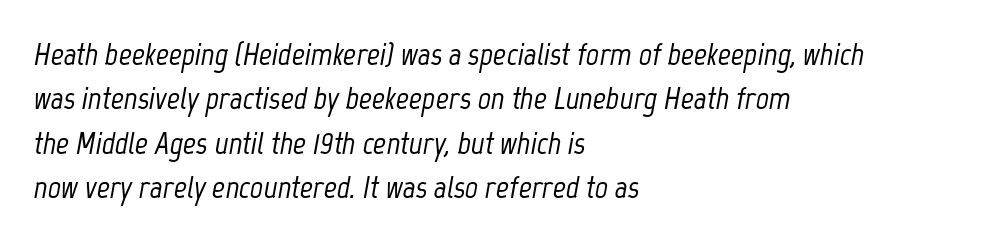
{"italic": "yes", "lean": "right", "slant_degrees": 12, "width": "condensed", "stroke_contrast": "low", "x_height": "medium", "monospaced": "no", "underline": "no", "align": "left", "line_spacing": "normal", "line_spacing_ratio": 1.39, "letter_spacing": "normal", "letter_spacing_em": 0.0, "glyph_px": 32}
